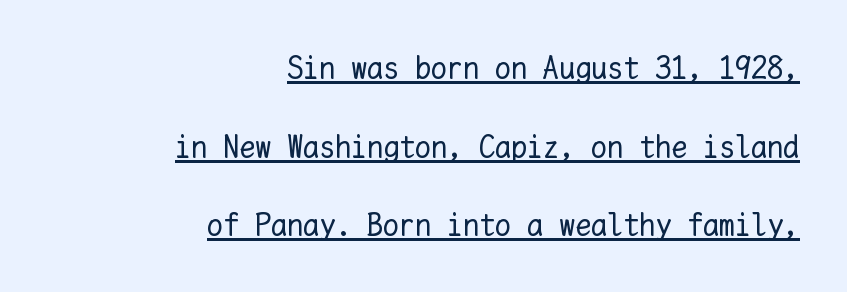
Q: Is the text bold? A: No.
Q: Is the text italic (slanted)? A: No, it is upright.
Q: Is the text underlined? A: Yes.
Q: How is the paragraph aligned? A: Right-aligned.
Q: Is the spacing between letters normal or unusually wide? A: Normal.
Q: Is the spacing between lines tight, normal or loose? A: Loose.
Q: Width (condensed, normal, or wide)? A: Normal.
Q: Stroke contrast? A: Low.
Q: x-height? A: Medium.
Q: Monospaced? A: Yes.
